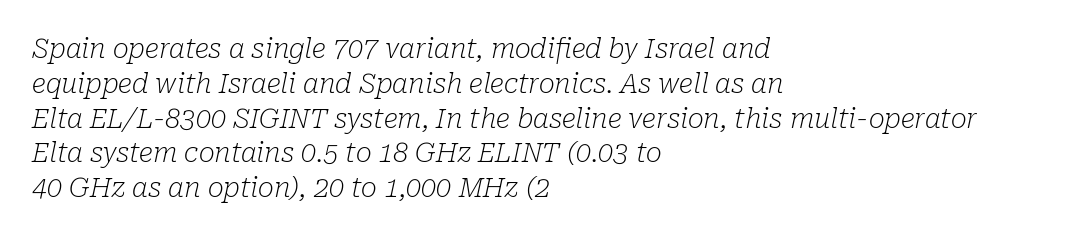
The image shows 27 px text type, italic (leaning right); set left-aligned, normal line spacing (1.29x), normal letter spacing, not underlined.
